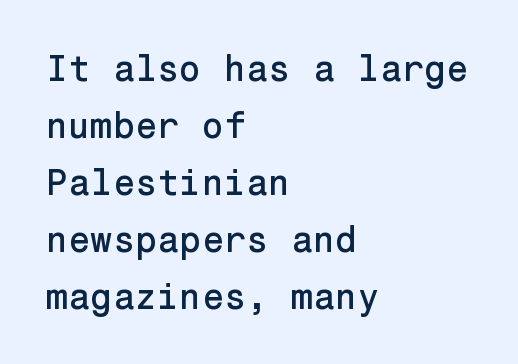
The space directly below the letters is spotless. Posture: straight, roman, zero tilt. What stands out about the letter spacing? Nothing — it is the standard amount. These lines sit exactly where default settings would place them.
